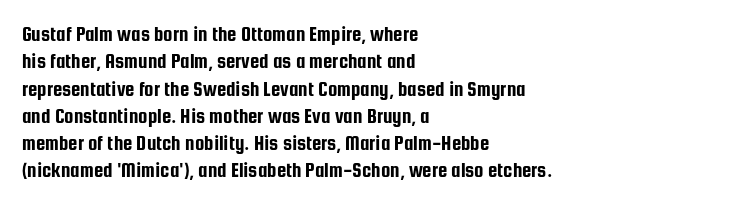
The image shows 21 px text type, upright; set left-aligned, normal line spacing (1.3x), normal letter spacing, not underlined.
